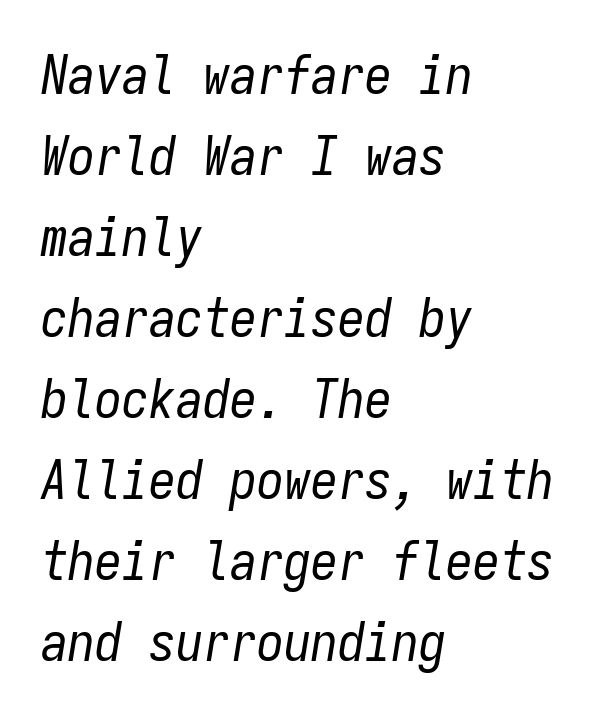
Q: Is the text bold? A: No.
Q: Is the text italic (slanted)? A: Yes, it leans right by about 9 degrees.
Q: Is the text underlined? A: No.
Q: How is the paragraph aligned? A: Left-aligned.
Q: Is the spacing between letters normal or unusually wide? A: Normal.
Q: Is the spacing between lines tight, normal or loose? A: Normal.
Q: Width (condensed, normal, or wide)? A: Condensed.
Q: Stroke contrast? A: Low.
Q: x-height? A: Medium.
Q: Monospaced? A: Yes.
